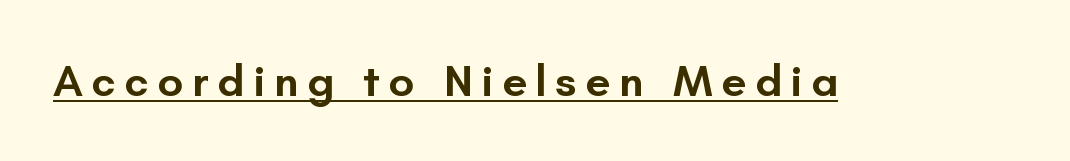
Q: Is the text bold? A: Semi-bold.
Q: Is the text italic (slanted)? A: No, it is upright.
Q: Is the typeface a serif or a sans-serif typeface? A: Sans-serif.
Q: Is the text underlined? A: Yes.
Q: Width (condensed, normal, or wide)? A: Normal.
Q: Stroke contrast? A: Low.
Q: x-height? A: Small.
Q: Monospaced? A: No.
